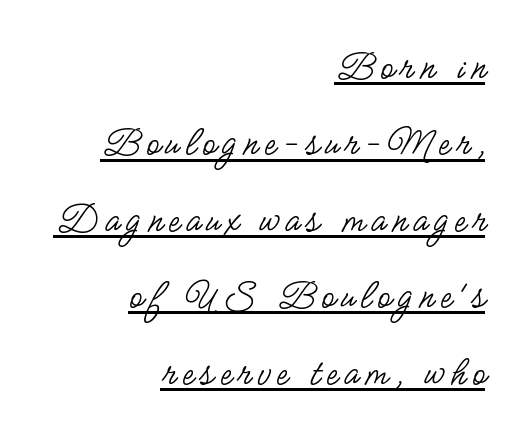
You can see a thin bar hugging the bottom of the glyphs. Line endings align vertically; line beginnings do not. The typesetting does not lean heavy: it is not bold.
